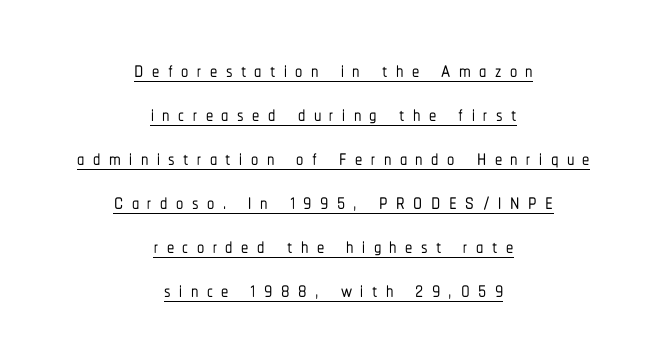
{"serif": "no", "italic": "no", "width": "condensed", "stroke_contrast": "low", "x_height": "medium", "monospaced": "no", "underline": "yes", "align": "center", "line_spacing": "normal", "line_spacing_ratio": 1.52, "letter_spacing": "wide", "letter_spacing_em": 0.29, "glyph_px": 29}
